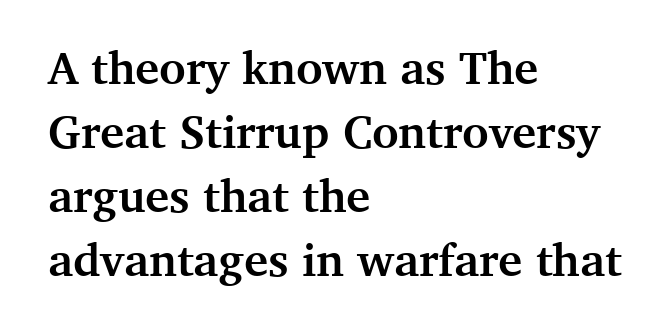
{"serif": "yes", "italic": "no", "bold": "yes", "weight": "semibold", "width": "normal", "stroke_contrast": "medium", "x_height": "medium", "monospaced": "no", "underline": "no", "align": "left", "line_spacing": "normal", "line_spacing_ratio": 1.39, "letter_spacing": "normal", "letter_spacing_em": 0.0, "glyph_px": 46}
